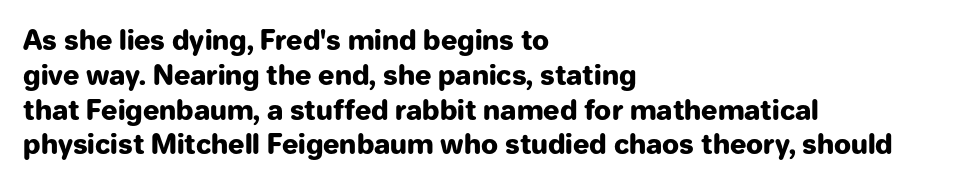
The image shows 27 px bold type, upright; set left-aligned, normal line spacing (1.29x), normal letter spacing, not underlined.
